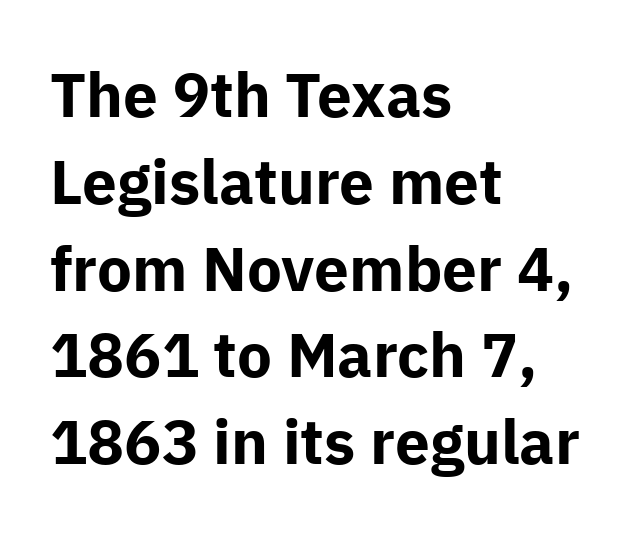
The image shows 62 px bold sans-serif type, upright; set left-aligned, normal line spacing (1.4x), normal letter spacing, not underlined; low stroke contrast and a medium x-height.
